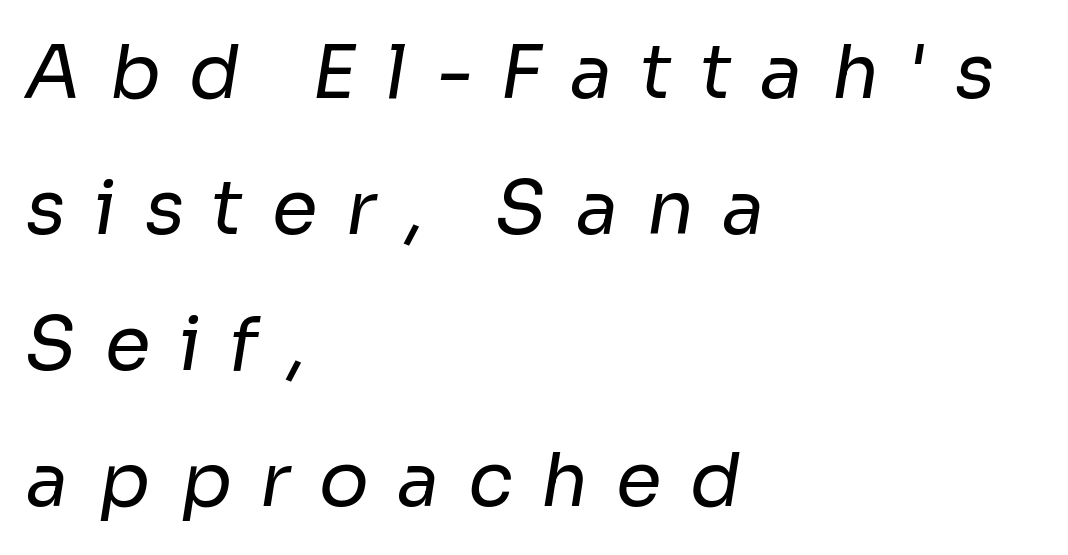
Q: Is the text bold? A: No.
Q: Is the typeface a serif or a sans-serif typeface? A: Sans-serif.
Q: Is the text underlined? A: No.
Q: How is the paragraph aligned? A: Left-aligned.
Q: Is the spacing between letters normal or unusually wide? A: Unusually wide.
Q: Width (condensed, normal, or wide)? A: Normal.
Q: Stroke contrast? A: Low.
Q: x-height? A: Medium.
Q: Monospaced? A: No.
